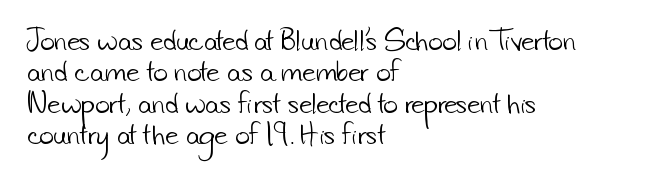
{"bold": "no", "underline": "no", "align": "left", "line_spacing": "normal", "line_spacing_ratio": 1.26, "letter_spacing": "normal", "letter_spacing_em": 0.0, "glyph_px": 25}
